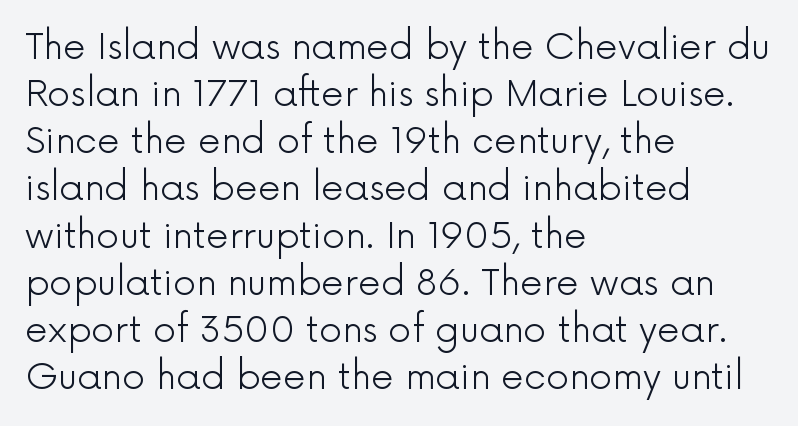
The lines in this sample share a left origin and differ only in where they stop. No letter is thick-stroked: the sample isn't bold. Each letter keeps its own natural width here, so spacing adapts to shape. Nobody drew a line under any word here. These lines sit exactly where default settings would place them. Words appear dense and cohesive because spacing is normal.
